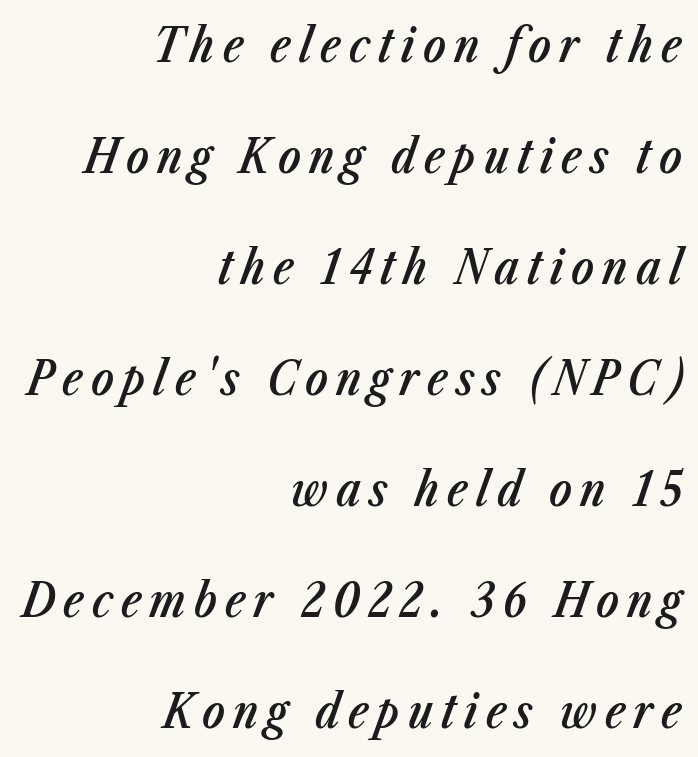
When letters slant like this, we call the style italic. The sample has been set in demibold, a notch under bold. Caption: multi-line text, flush right, ragged left. Letters rest on an invisible, unmarked baseline.
